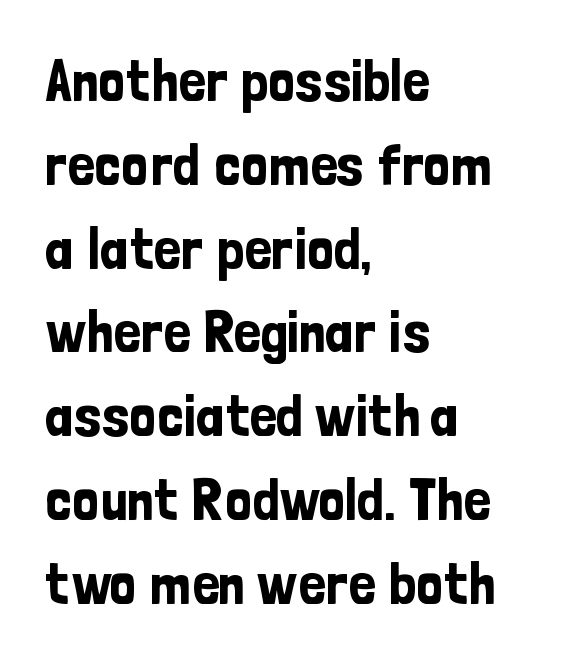
{"serif": "no", "italic": "no", "width": "condensed", "stroke_contrast": "low", "x_height": "medium", "monospaced": "no", "underline": "no", "align": "left", "line_spacing": "normal", "line_spacing_ratio": 1.42, "letter_spacing": "normal", "letter_spacing_em": 0.0, "glyph_px": 59}
